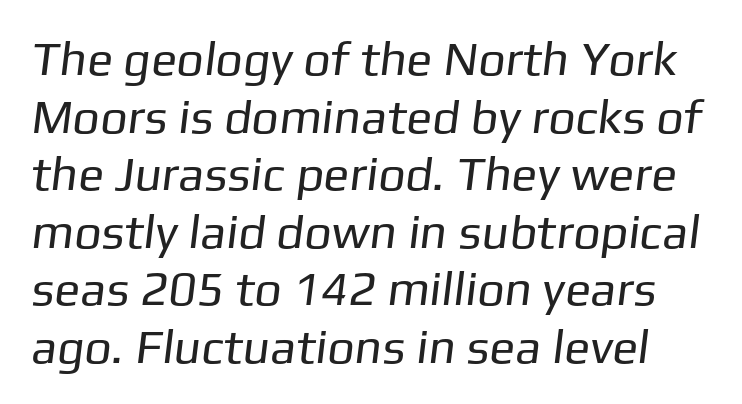
The glyphs in this specimen are sans serif. Default kerning and tracking; the words read as compact shapes. The typesetting does not lean heavy: it is not bold. Lines of text with bare space underneath. Each letter keeps its own natural width here, so spacing adapts to shape.
